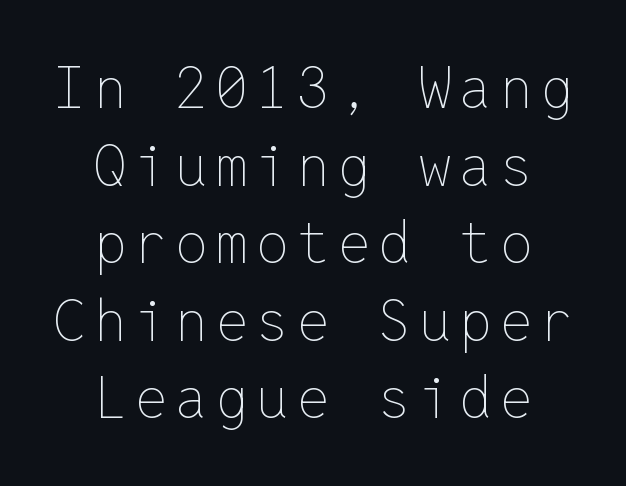
The image shows 57 px thin type, upright, monospaced; set centered, normal line spacing (1.36x), not underlined; low stroke contrast and a medium x-height.
